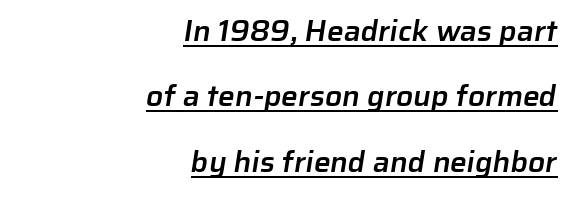
Spacing verdict: proportional, widths tailored to each character. Does the type have serifs? No, each stem ends abruptly. The vertical gap from one line to the next is large. Does a line run under the words? Yes, clearly. Each glyph is drawn with semibold strokes, heavier than normal yet not fully bold. Each line ends at the same right margin while the left side varies.
